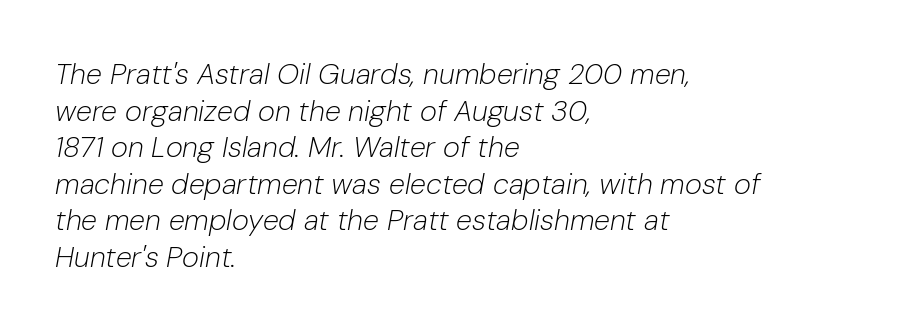
The image shows 29 px light type, italic (leaning right); set left-aligned, normal line spacing (1.26x), normal letter spacing, not underlined; low stroke contrast and a medium x-height.
